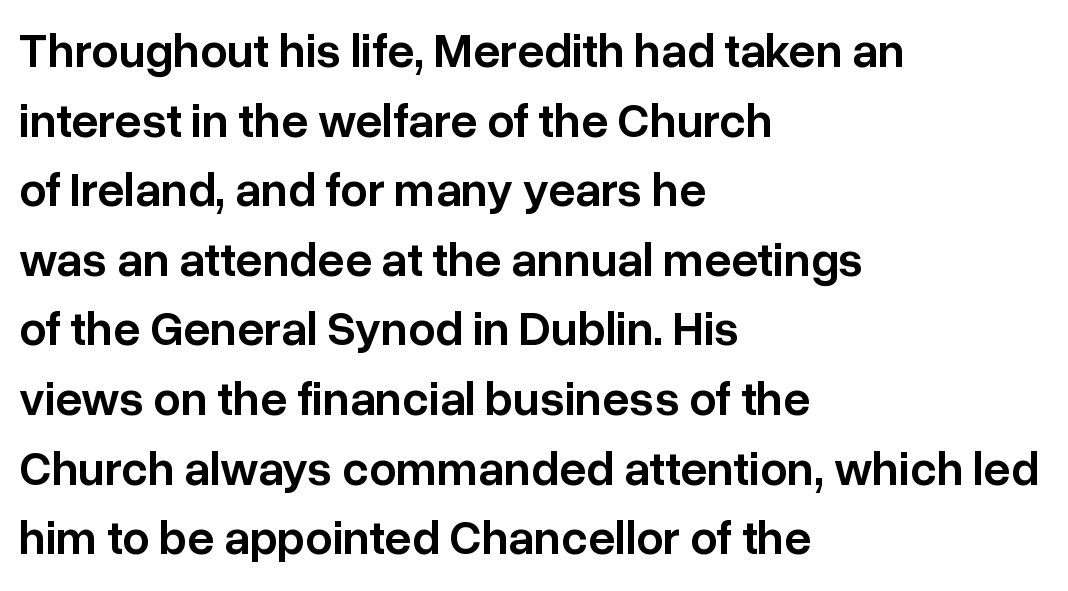
Honestly, there is no underline to notice here at all. Line starts are locked; line ends wander. This block has exactly the height ordinary leading produces. Letter spacing: default. Are there feet on the stems? There aren't — it's a sans.
